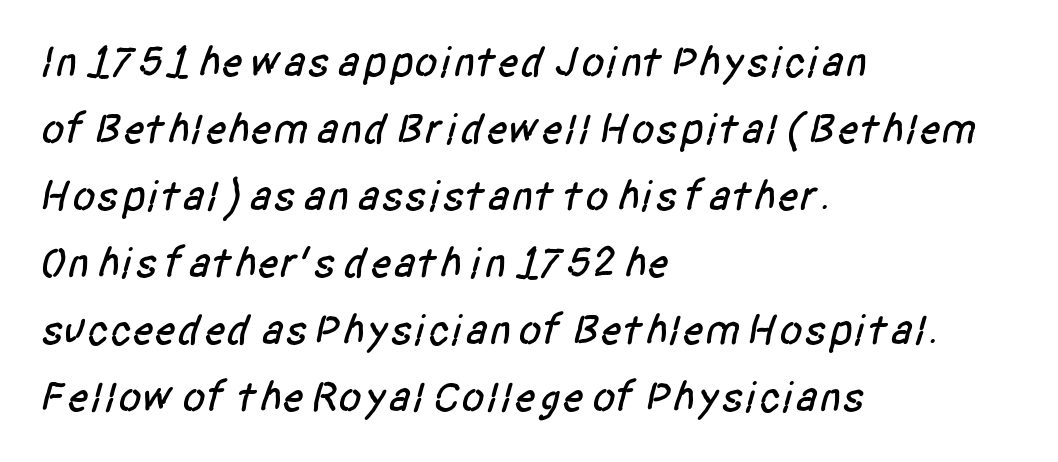
{"serif": "no", "width": "condensed", "stroke_contrast": "low", "x_height": "large", "monospaced": "no", "underline": "no", "align": "left", "line_spacing": "normal", "line_spacing_ratio": 1.56, "letter_spacing": "normal", "letter_spacing_em": 0.0, "glyph_px": 43}
